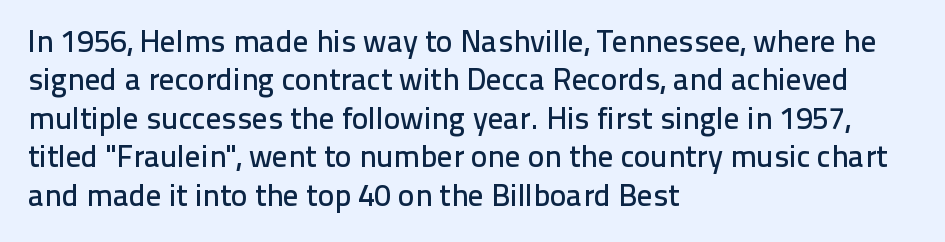
The image shows 31 px sans-serif type, upright; set left-aligned, line spacing 1.24x, normal letter spacing, not underlined; low stroke contrast and a medium x-height.
